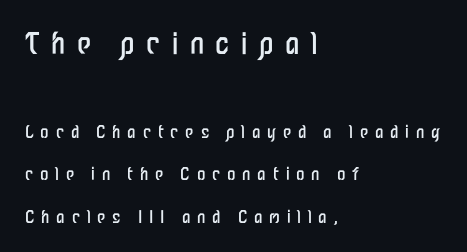
Q: Is the text bold? A: No.
Q: Is the text italic (slanted)? A: No, it is upright.
Q: Is the typeface a serif or a sans-serif typeface? A: Sans-serif.
Q: Is the text underlined? A: No.
Q: How is the paragraph aligned? A: Left-aligned.
Q: Is the spacing between letters normal or unusually wide? A: Unusually wide.
Q: Is the spacing between lines tight, normal or loose? A: Loose.
Q: Which block of text is set in a larger size, the first (top) or the second (bottom)? A: The first (top) one.
Q: Width (condensed, normal, or wide)? A: Condensed.
Q: Stroke contrast? A: Low.
Q: x-height? A: Medium.
Q: Monospaced? A: No.
